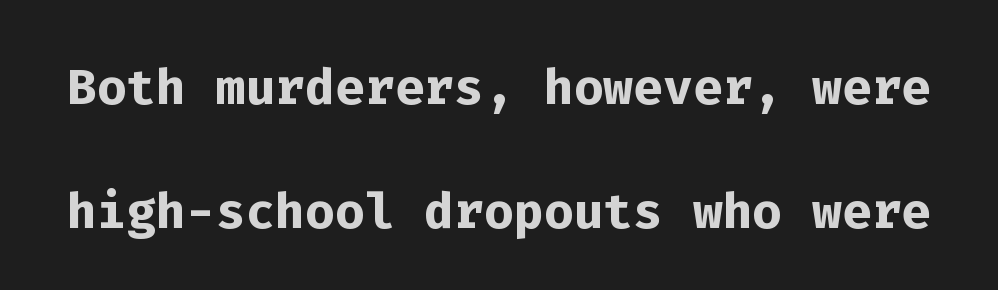
Lines of text with bare space underneath. Is the letter spacing exaggerated? No — it looks like the ordinary default. The typography opts for an upright posture over an oblique one. A sans-serif font was chosen for this passage.
